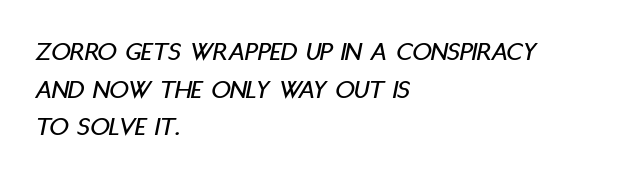
{"italic": "yes", "lean": "right", "slant_degrees": 11, "underline": "no", "align": "left", "line_spacing": "normal", "line_spacing_ratio": 1.39, "letter_spacing": "normal", "letter_spacing_em": 0.0, "glyph_px": 27}
